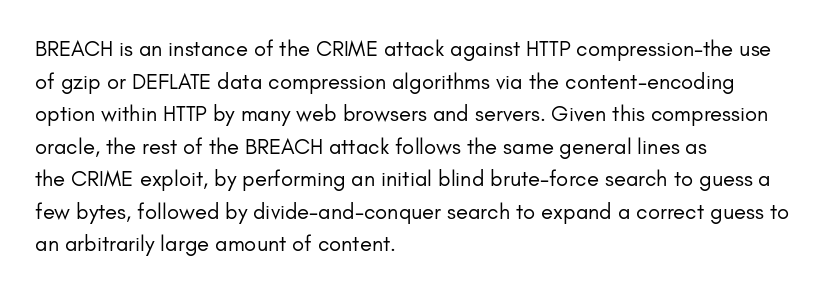
The image shows 22 px text type, upright; set left-aligned, normal line spacing (1.48x), normal letter spacing, not underlined.
